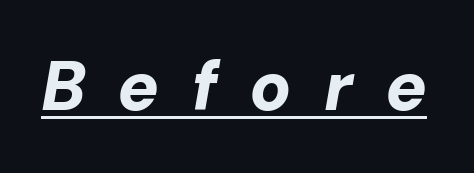
The face used here has a pronounced slope to its letters. Each line of the rendering has a horizontal stroke beneath the glyphs. Strokes here are thick enough to call this a true bold. Is this a fixed-width face? No — the glyphs have proportional, varying widths. Letter spacing: wide.
